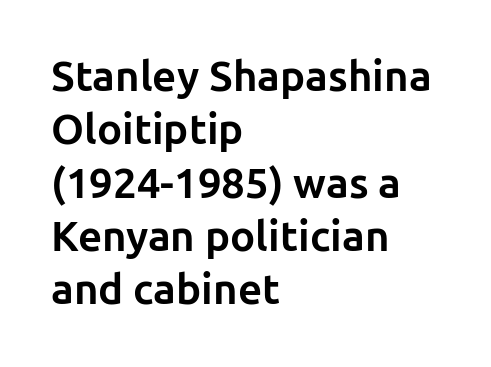
The image shows 42 px bold sans-serif type, upright; set left-aligned, normal line spacing (1.27x), normal letter spacing, not underlined; low stroke contrast and a medium x-height.
